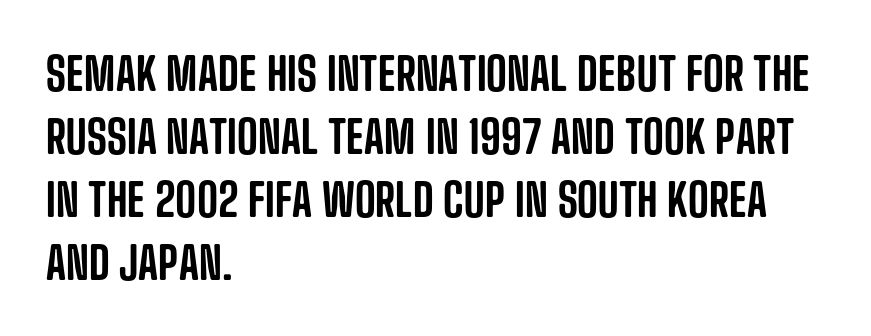
The image shows 45 px condensed sans-serif type, upright; set left-aligned, normal line spacing (1.4x), normal letter spacing, not underlined; low stroke contrast and a large x-height.
